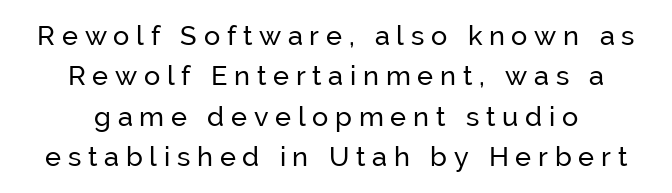
Q: Is the text bold? A: No.
Q: Is the text italic (slanted)? A: No, it is upright.
Q: Is the text underlined? A: No.
Q: How is the paragraph aligned? A: Centered.
Q: Is the spacing between letters normal or unusually wide? A: Unusually wide.
Q: Is the spacing between lines tight, normal or loose? A: Normal.
